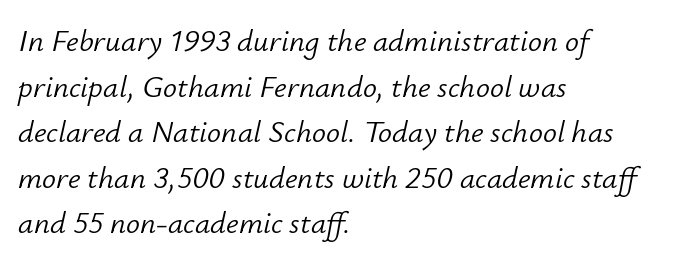
The image shows 31 px light type, italic (leaning right); set left-aligned, normal line spacing (1.47x), normal letter spacing, not underlined; low stroke contrast and a small x-height.
